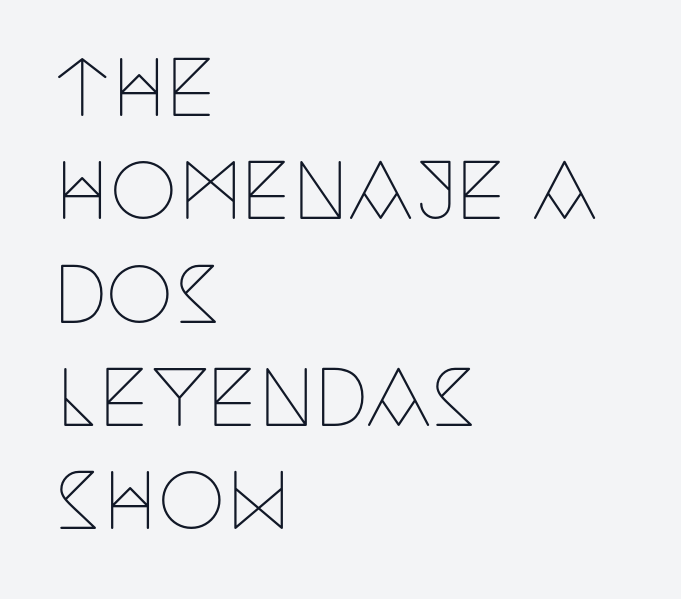
Each stroke keeps to a modest, everyday thickness or less. This sample uses a serif face. Has an underline been added? It has not. Is the letter spacing exaggerated? No — it looks like the ordinary default.
